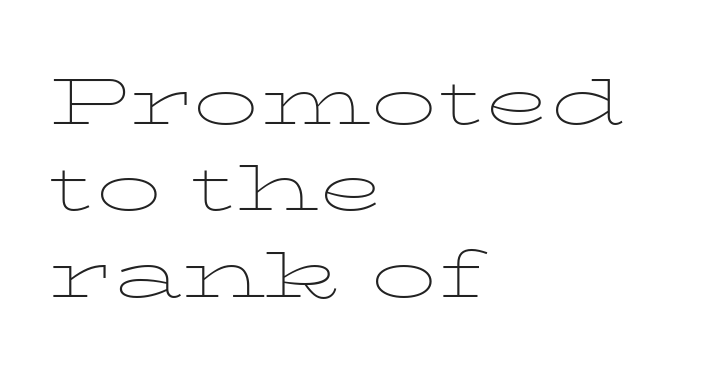
The image shows 66 px thin, wide serif type, upright; set left-aligned, normal line spacing (1.31x), normal letter spacing, not underlined; low stroke contrast and a medium x-height.
